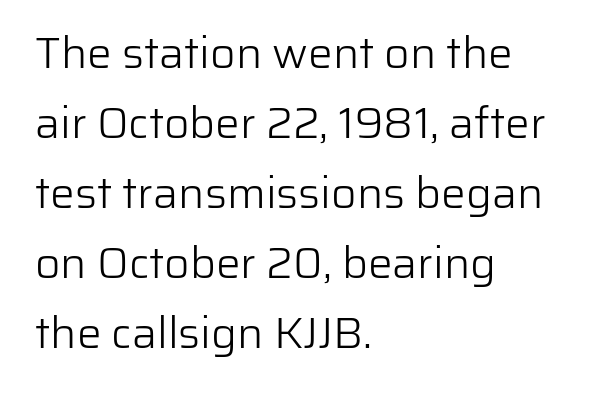
{"serif": "no", "italic": "no", "bold": "no", "weight": "light", "width": "normal", "stroke_contrast": "low", "x_height": "medium", "monospaced": "no", "underline": "no", "align": "left", "line_spacing": "normal", "line_spacing_ratio": 1.59, "letter_spacing": "normal", "letter_spacing_em": 0.0, "glyph_px": 44}
